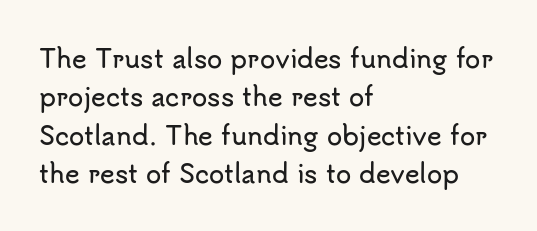
{"italic": "no", "underline": "no", "align": "left", "line_spacing": "normal", "line_spacing_ratio": 1.54, "letter_spacing": "normal", "letter_spacing_em": 0.0, "glyph_px": 25}
